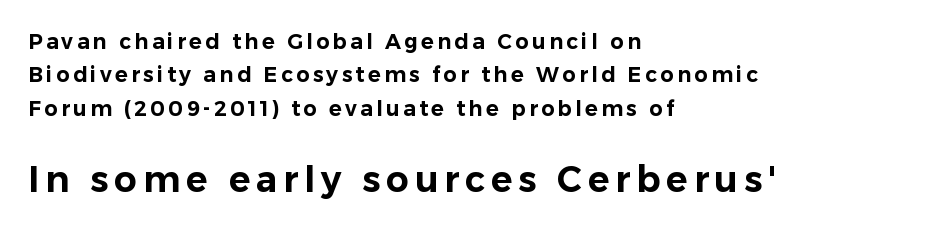
{"serif": "no", "italic": "no", "width": "normal", "stroke_contrast": "low", "x_height": "medium", "monospaced": "no", "underline": "no", "align": "left", "line_spacing": "normal", "line_spacing_ratio": 1.59, "larger_block": "second", "size_ratio": 1.71, "glyph_px": 36}
